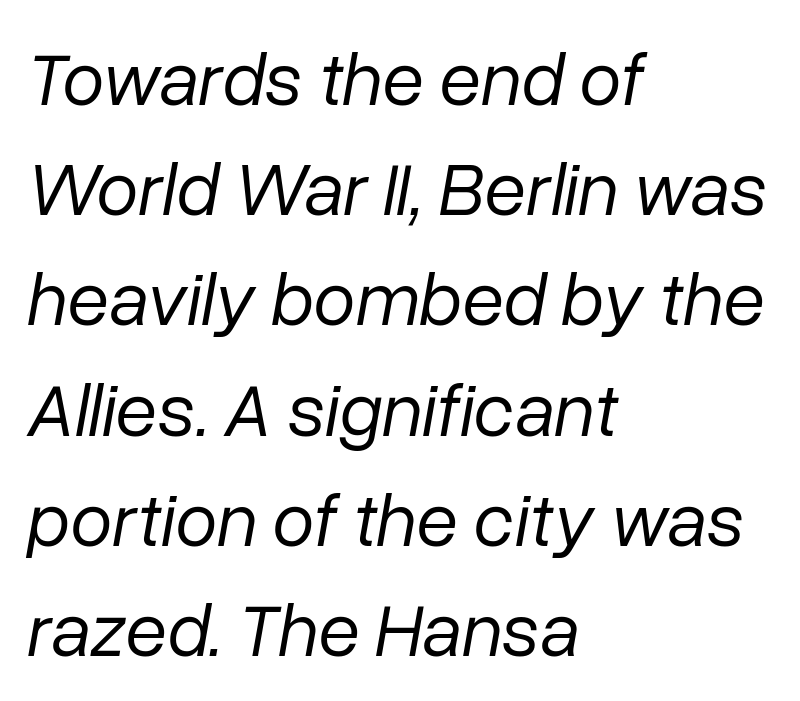
Q: Is the text bold? A: No.
Q: Is the text italic (slanted)? A: Yes, it leans right by about 10 degrees.
Q: Is the text underlined? A: No.
Q: How is the paragraph aligned? A: Left-aligned.
Q: Is the spacing between letters normal or unusually wide? A: Normal.
Q: Is the spacing between lines tight, normal or loose? A: Normal.
Q: Width (condensed, normal, or wide)? A: Normal.
Q: Stroke contrast? A: Low.
Q: x-height? A: Medium.
Q: Monospaced? A: No.
